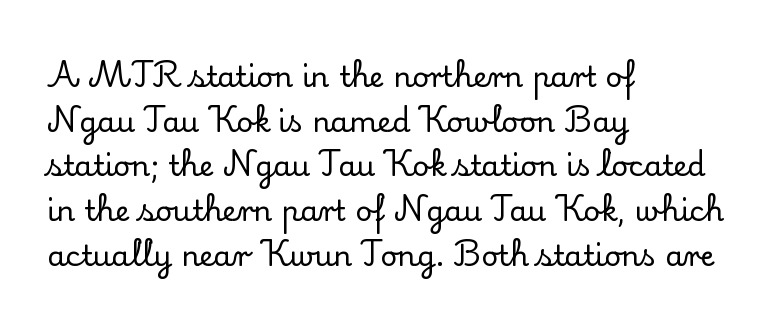
{"serif": "yes", "italic": "no", "width": "normal", "stroke_contrast": "low", "x_height": "small", "monospaced": "no", "underline": "no", "align": "left", "line_spacing": "normal", "line_spacing_ratio": 1.54, "letter_spacing": "normal", "letter_spacing_em": 0.0, "glyph_px": 29}
